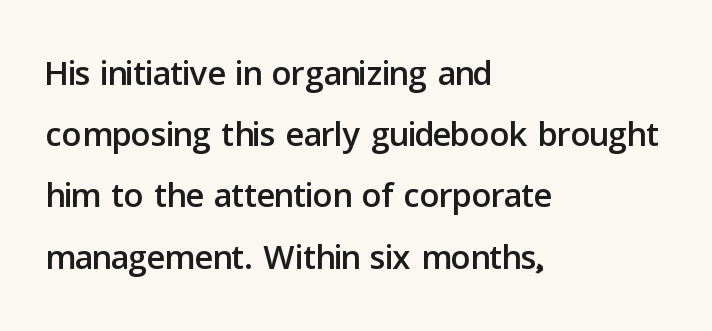
The image shows 49 px sans-serif type, upright; set left-aligned, normal line spacing (1.25x), normal letter spacing, not underlined; low stroke contrast and a medium x-height.
